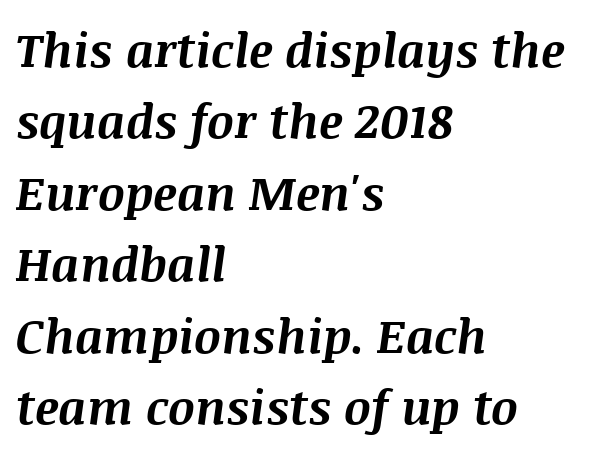
{"italic": "yes", "lean": "right", "slant_degrees": 8, "bold": "yes", "weight": "bold", "width": "normal", "stroke_contrast": "medium", "x_height": "large", "monospaced": "no", "underline": "no", "align": "left", "line_spacing": "normal", "line_spacing_ratio": 1.52, "letter_spacing": "normal", "letter_spacing_em": 0.0, "glyph_px": 47}
